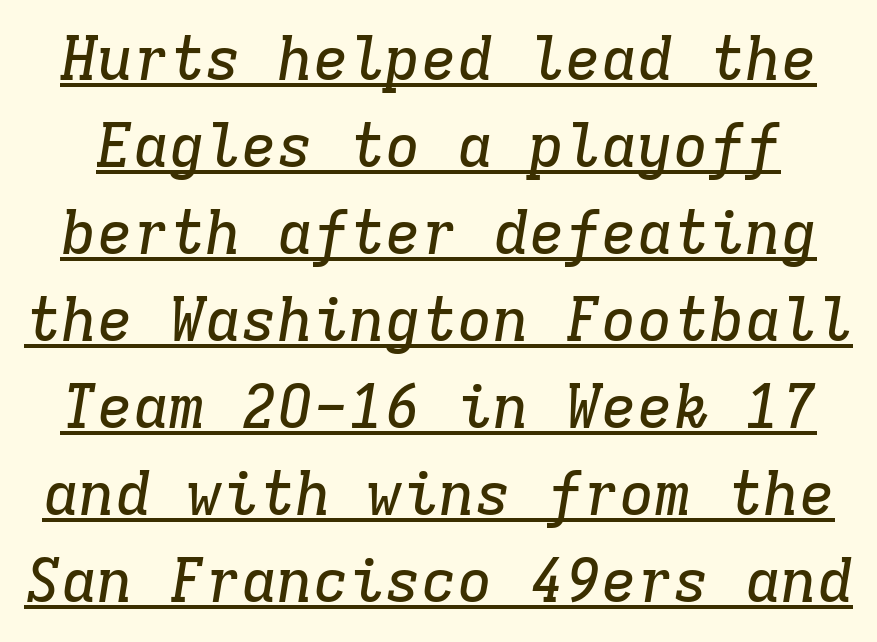
{"serif": "yes", "italic": "yes", "lean": "right", "slant_degrees": 9, "width": "normal", "stroke_contrast": "low", "x_height": "medium", "monospaced": "yes", "underline": "yes", "line_spacing": "normal", "line_spacing_ratio": 1.45, "letter_spacing": "normal", "letter_spacing_em": 0.0, "glyph_px": 60}
